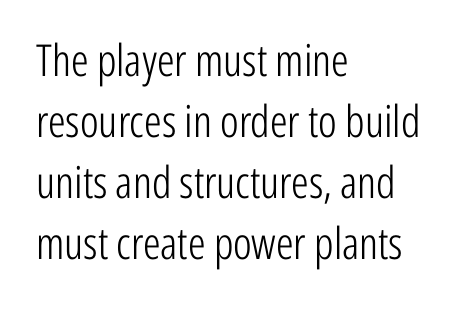
{"serif": "no", "italic": "no", "bold": "no", "weight": "light", "width": "condensed", "stroke_contrast": "low", "x_height": "medium", "monospaced": "no", "underline": "no", "align": "left", "line_spacing": "normal", "line_spacing_ratio": 1.39, "letter_spacing": "normal", "letter_spacing_em": 0.0, "glyph_px": 44}
